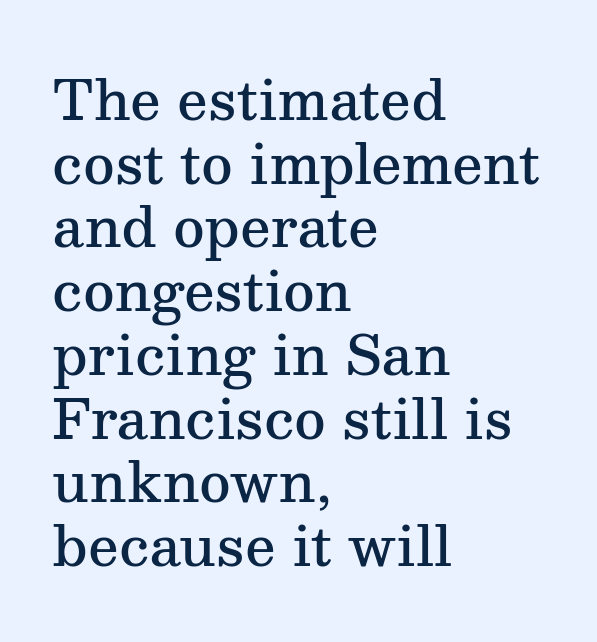
Does extra space separate the letters? No, they use regular spacing. This is serif lettering, the kind often seen in printed books. Is this a fixed-width face? No — the glyphs have proportional, varying widths. A bare baseline throughout the passage.
